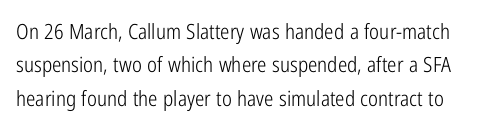
The image shows 21 px text type, upright; set normal line spacing (1.59x), normal letter spacing, not underlined.
